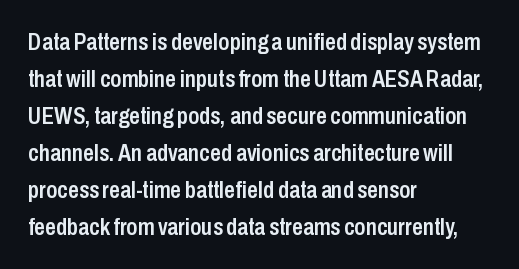
Q: Is the text bold? A: Semi-bold.
Q: Is the text italic (slanted)? A: No, it is upright.
Q: Is the text underlined? A: No.
Q: How is the paragraph aligned? A: Left-aligned.
Q: Is the spacing between letters normal or unusually wide? A: Normal.
Q: Is the spacing between lines tight, normal or loose? A: Normal.
